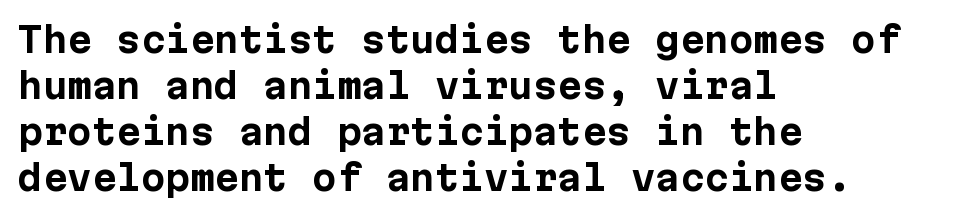
Q: Is the text bold? A: Yes.
Q: Is the text italic (slanted)? A: No, it is upright.
Q: Is the typeface a serif or a sans-serif typeface? A: Sans-serif.
Q: Is the text underlined? A: No.
Q: How is the paragraph aligned? A: Left-aligned.
Q: Is the spacing between letters normal or unusually wide? A: Normal.
Q: Is the spacing between lines tight, normal or loose? A: Normal.
Q: Width (condensed, normal, or wide)? A: Normal.
Q: Stroke contrast? A: Low.
Q: x-height? A: Medium.
